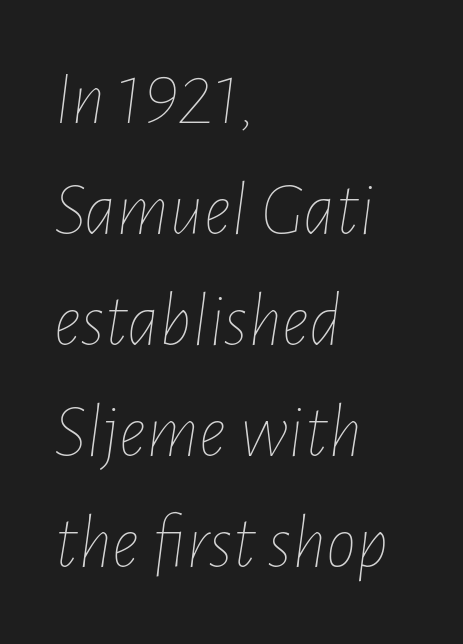
The image shows 76 px thin, condensed type, italic (leaning right); set left-aligned, normal line spacing (1.46x), normal letter spacing, not underlined; low stroke contrast and a medium x-height.
